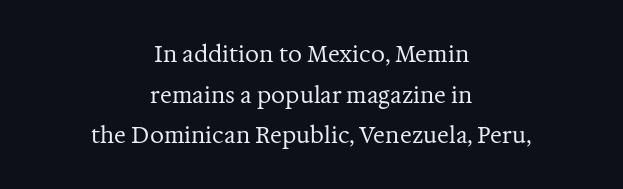
How are the letters spaced? Ordinarily, with no added tracking. No italicization has been applied; the sample stays upright. Which margin do the lines hug? Neither — every line sits in the middle. The space beneath each line is pristine and unruled. Weight: regular or lighter.
